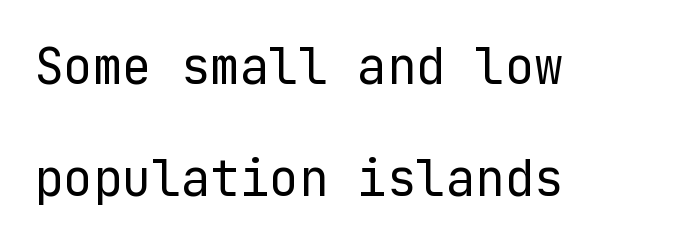
The image shows 49 px regular-weight sans-serif type, upright; set left-aligned, loose line spacing (2.29x), normal letter spacing, not underlined; low stroke contrast and a medium x-height.
